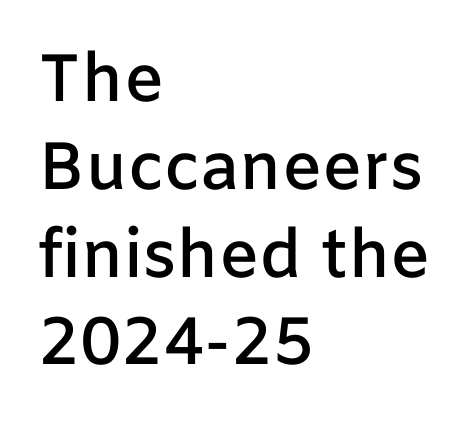
Each letter's strokes conclude bluntly, with no projecting serifs. Character widths vary here, with narrow letters taking less room than wide ones. The passage is arranged the way most books set body copy — flush left. Quick note: not italic, upright.
